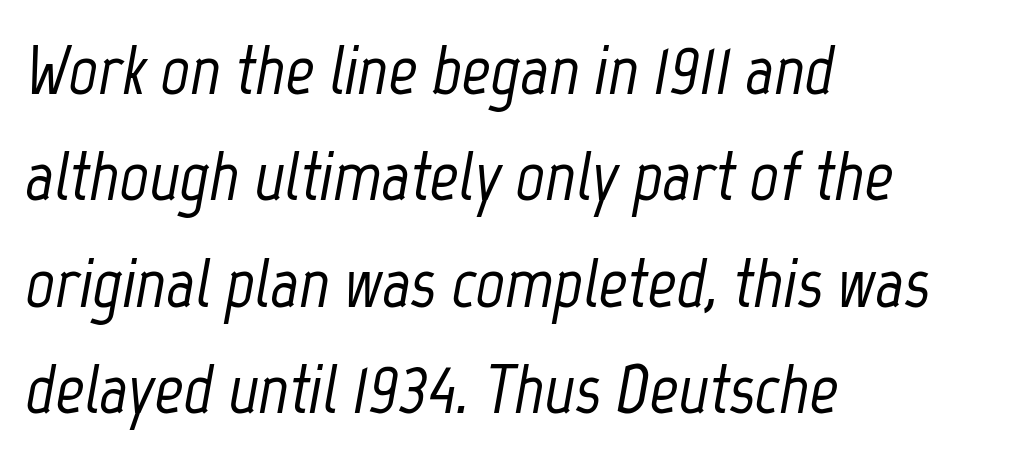
Q: Is the text italic (slanted)? A: Yes, it leans right by about 12 degrees.
Q: Is the text underlined? A: No.
Q: How is the paragraph aligned? A: Left-aligned.
Q: Is the spacing between letters normal or unusually wide? A: Normal.
Q: Is the spacing between lines tight, normal or loose? A: Normal.
Q: Width (condensed, normal, or wide)? A: Condensed.
Q: Stroke contrast? A: Low.
Q: x-height? A: Medium.
Q: Monospaced? A: No.
